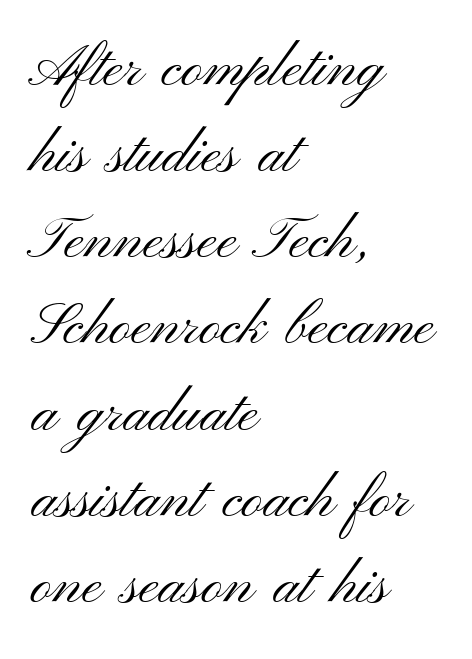
A classic flush-left, rag-right setting is used for this passage. Baseline-to-baseline distance is the conventional proportion of letter height. The glyphs are unaccompanied by any horizontal stroke below them. Is this a fixed-width face? No — the glyphs have proportional, varying widths.
